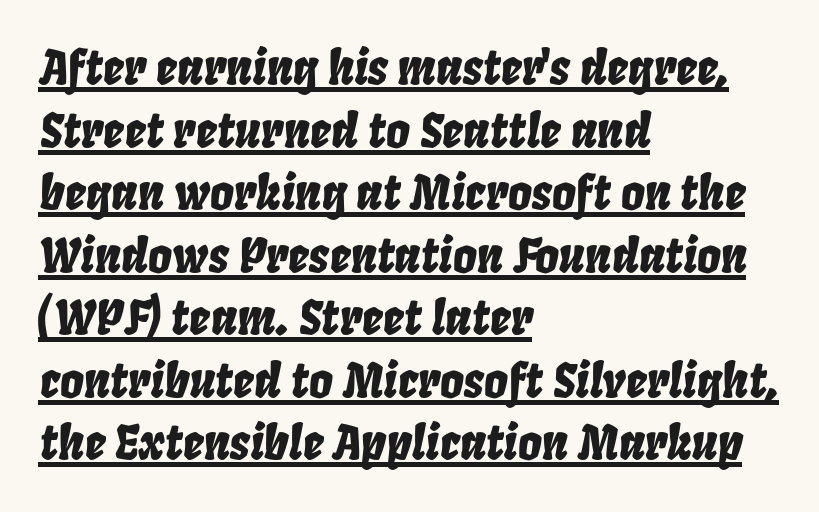
Does the copy run flush right? No — it runs flush left. The passage shown is underscored from start to finish. The horizontal fit of the characters is conventional and even. Successive baselines arrive at the customary interval. The face used here is proportionally spaced, like ordinary book or web type. The typography opts for an oblique posture over an upright one.
